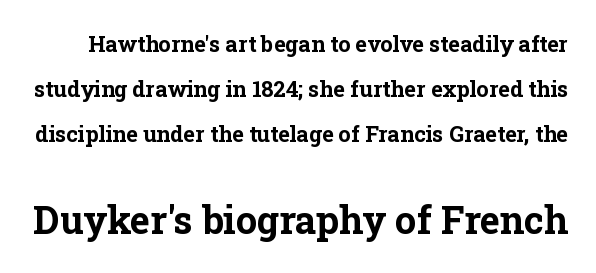
Larger block? The one below; the one above is distinctly smaller. The passage shown stacks its lines with a broad gap. Upright lettering throughout. A full-strength bold gives these letters their thick strokes. The letters advance in unequal steps, a hallmark of proportional type.
